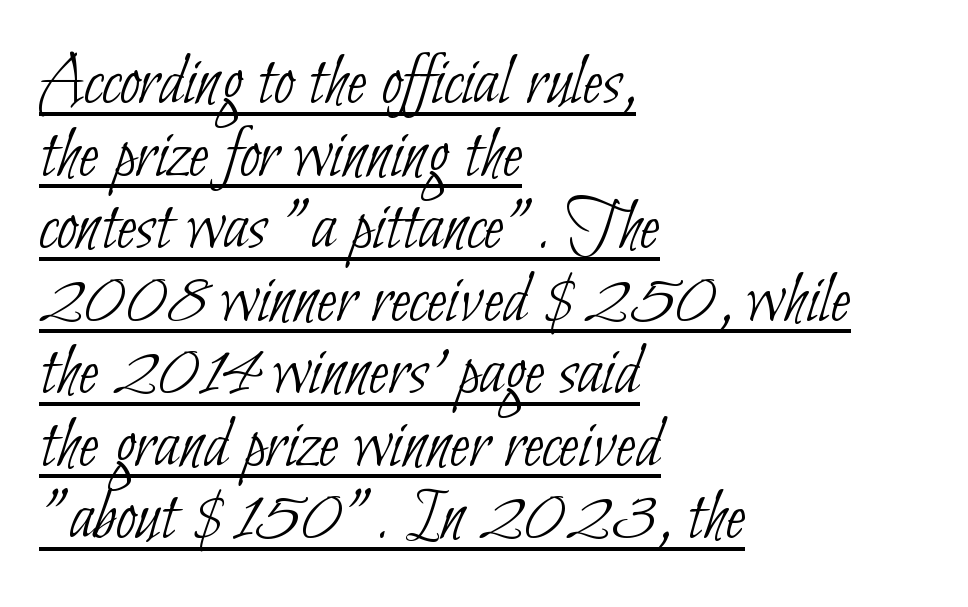
Q: Is the text bold? A: No.
Q: Is the typeface a serif or a sans-serif typeface? A: Sans-serif.
Q: Is the text underlined? A: Yes.
Q: How is the paragraph aligned? A: Left-aligned.
Q: Is the spacing between letters normal or unusually wide? A: Normal.
Q: Is the spacing between lines tight, normal or loose? A: Tight.
Q: Width (condensed, normal, or wide)? A: Condensed.
Q: Stroke contrast? A: Low.
Q: x-height? A: Small.
Q: Monospaced? A: No.
